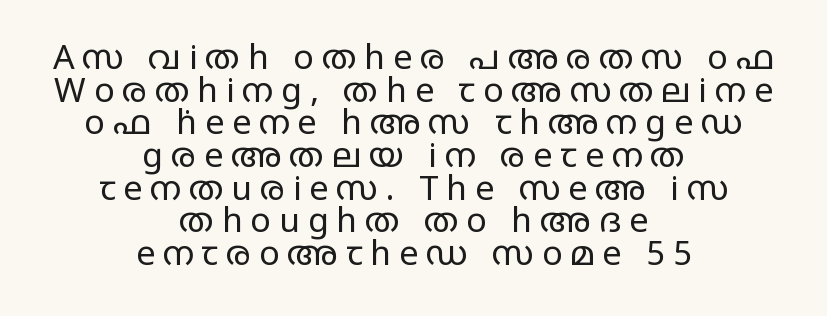
{"serif": "no", "italic": "no", "bold": "no", "weight": "regular", "width": "wide", "stroke_contrast": "low", "x_height": "large", "monospaced": "no", "underline": "no", "align": "center", "line_spacing": "tight", "line_spacing_ratio": 0.96, "letter_spacing": "wide", "letter_spacing_em": 0.23, "glyph_px": 34}
